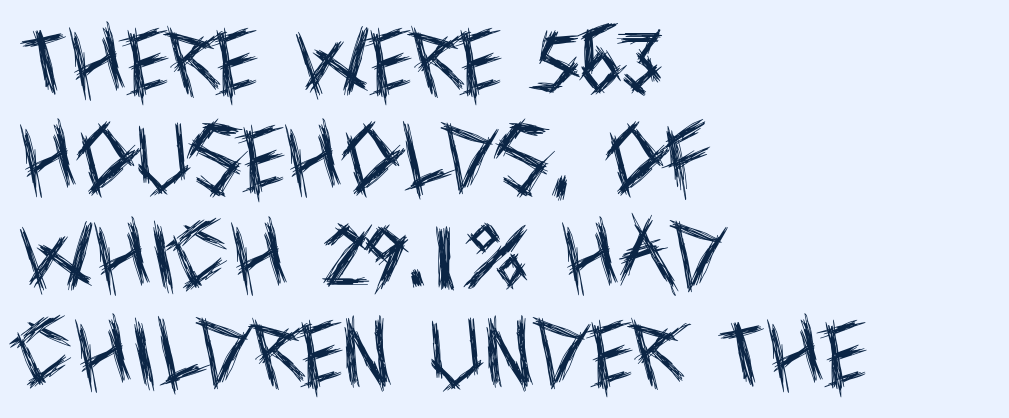
The image shows 75 px regular-weight, condensed sans-serif type, upright; set left-aligned, normal line spacing (1.3x), normal letter spacing, not underlined; a large x-height.
